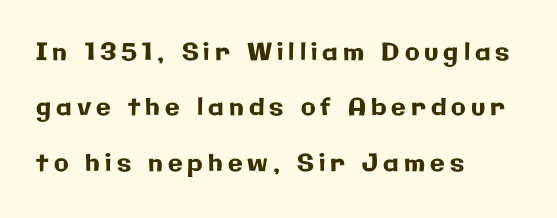
{"italic": "no", "underline": "no", "align": "left", "line_spacing": "loose", "line_spacing_ratio": 2.31, "letter_spacing": "wide", "letter_spacing_em": 0.21, "glyph_px": 24}
